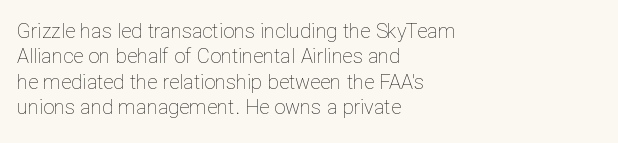
Q: Is the text bold? A: No.
Q: Is the text italic (slanted)? A: No, it is upright.
Q: Is the text underlined? A: No.
Q: How is the paragraph aligned? A: Left-aligned.
Q: Is the spacing between letters normal or unusually wide? A: Normal.
Q: Is the spacing between lines tight, normal or loose? A: Normal.
